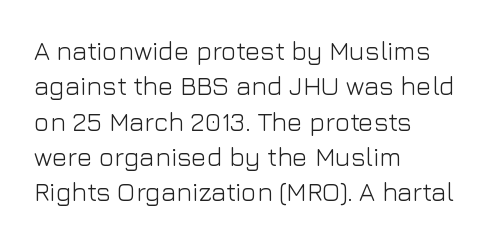
Vertically, the passage feels balanced, rows spaced as you'd expect. No italicization has been applied; the sample stays upright. A bare baseline throughout the passage. Think standard paragraph weight, or any step lighter than that.
